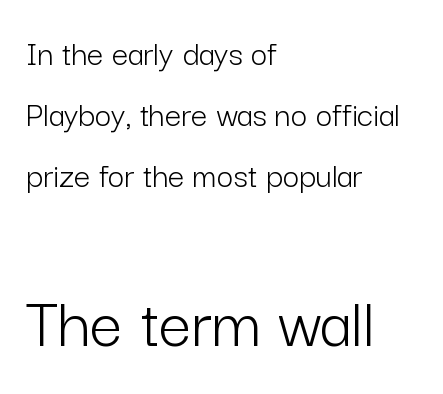
No italicization has been applied; the sample stays upright. The glyphs are unaccompanied by any horizontal stroke below them. Horizontal alignment here is leftward, the default for most running prose. The strokes are not fattened; the text isn't bold.
